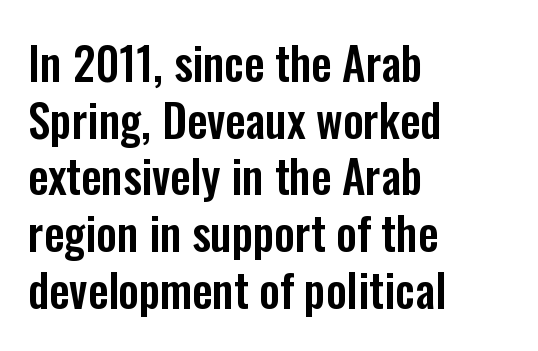
Q: Is the text italic (slanted)? A: No, it is upright.
Q: Is the typeface a serif or a sans-serif typeface? A: Sans-serif.
Q: Is the text underlined? A: No.
Q: How is the paragraph aligned? A: Left-aligned.
Q: Is the spacing between letters normal or unusually wide? A: Normal.
Q: Is the spacing between lines tight, normal or loose? A: Normal.
Q: Width (condensed, normal, or wide)? A: Condensed.
Q: Stroke contrast? A: Low.
Q: x-height? A: Medium.
Q: Monospaced? A: No.
